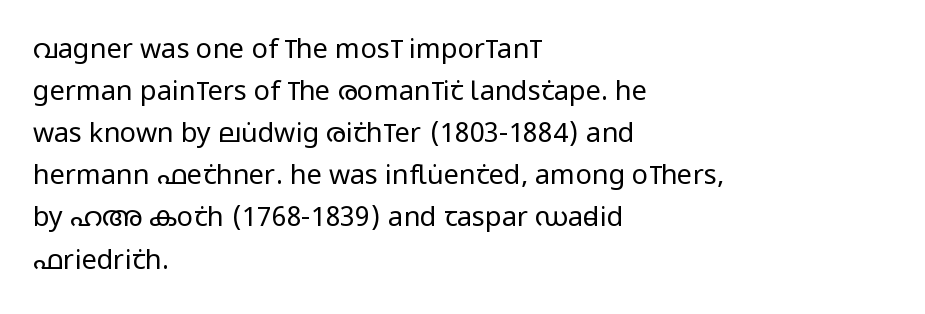
Q: Is the text bold? A: No.
Q: Is the text italic (slanted)? A: No, it is upright.
Q: Is the text underlined? A: No.
Q: How is the paragraph aligned? A: Left-aligned.
Q: Is the spacing between letters normal or unusually wide? A: Normal.
Q: Is the spacing between lines tight, normal or loose? A: Normal.
